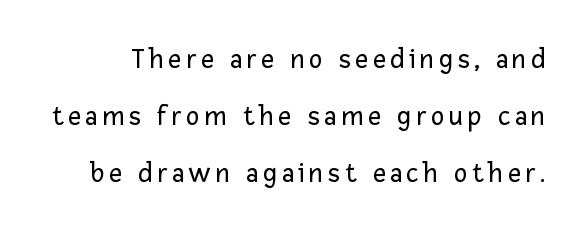
{"serif": "no", "italic": "no", "bold": "no", "weight": "regular", "width": "normal", "stroke_contrast": "low", "x_height": "medium", "monospaced": "no", "underline": "no", "line_spacing": "loose", "line_spacing_ratio": 2.04, "glyph_px": 28}
